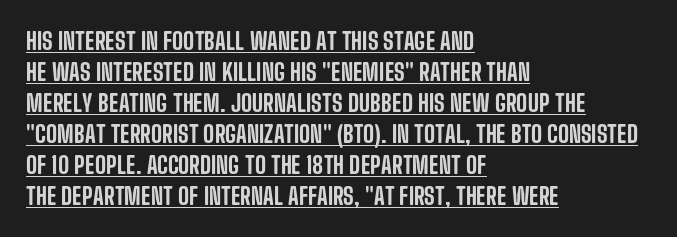
Q: Is the text italic (slanted)? A: No, it is upright.
Q: Is the text underlined? A: Yes.
Q: How is the paragraph aligned? A: Left-aligned.
Q: Is the spacing between letters normal or unusually wide? A: Normal.
Q: Is the spacing between lines tight, normal or loose? A: Normal.
